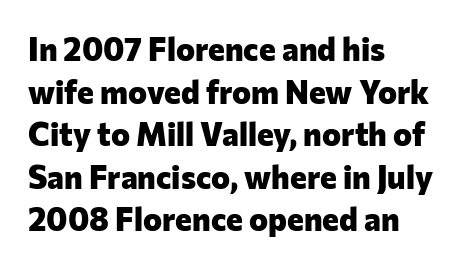
Q: Is the text bold? A: Yes.
Q: Is the text italic (slanted)? A: No, it is upright.
Q: Is the typeface a serif or a sans-serif typeface? A: Sans-serif.
Q: Is the text underlined? A: No.
Q: How is the paragraph aligned? A: Left-aligned.
Q: Is the spacing between letters normal or unusually wide? A: Normal.
Q: Is the spacing between lines tight, normal or loose? A: Normal.
Q: Width (condensed, normal, or wide)? A: Normal.
Q: Stroke contrast? A: Low.
Q: x-height? A: Medium.
Q: Monospaced? A: No.
